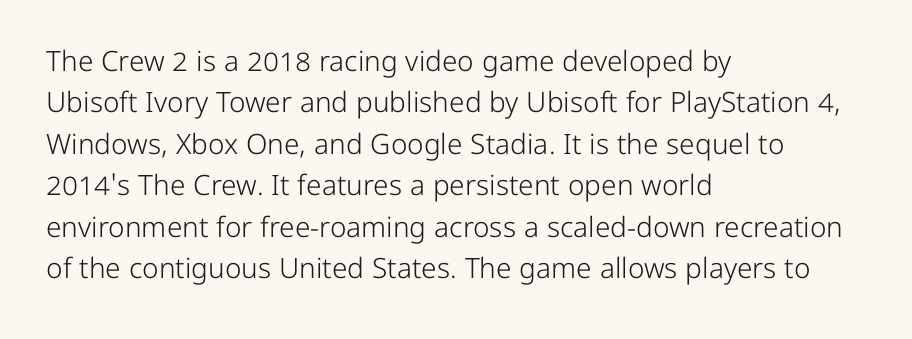
{"serif": "no", "italic": "no", "bold": "no", "weight": "light", "width": "normal", "stroke_contrast": "low", "x_height": "medium", "monospaced": "no", "underline": "no", "align": "left", "line_spacing": "normal", "line_spacing_ratio": 1.48, "letter_spacing": "normal", "letter_spacing_em": 0.0, "glyph_px": 28}
